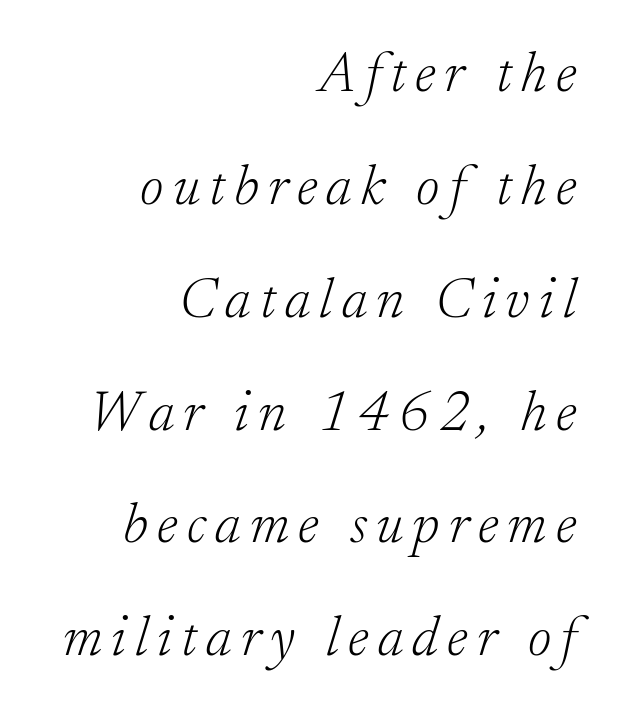
Q: Is the text bold? A: No.
Q: Is the text italic (slanted)? A: Yes, it leans right by about 17 degrees.
Q: Is the typeface a serif or a sans-serif typeface? A: Serif.
Q: Is the text underlined? A: No.
Q: How is the paragraph aligned? A: Right-aligned.
Q: Is the spacing between lines tight, normal or loose? A: Loose.
Q: Width (condensed, normal, or wide)? A: Normal.
Q: Stroke contrast? A: Low.
Q: x-height? A: Small.
Q: Monospaced? A: No.
